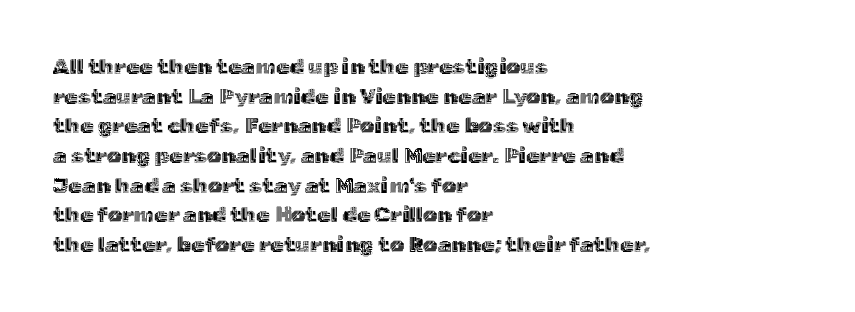
Q: Is the text italic (slanted)? A: No, it is upright.
Q: Is the text underlined? A: No.
Q: How is the paragraph aligned? A: Left-aligned.
Q: Is the spacing between letters normal or unusually wide? A: Normal.
Q: Is the spacing between lines tight, normal or loose? A: Normal.
